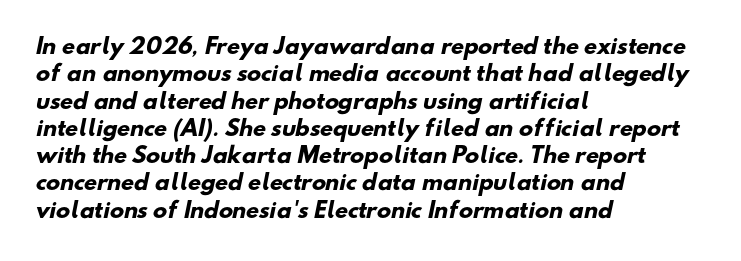
{"bold": "yes", "underline": "no", "align": "left", "line_spacing": "normal", "line_spacing_ratio": 1.3, "letter_spacing": "normal", "letter_spacing_em": 0.0, "glyph_px": 21}
